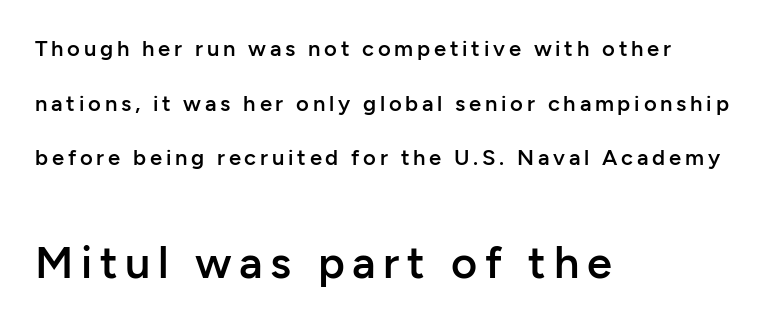
Q: Is the text bold? A: Semi-bold.
Q: Is the text italic (slanted)? A: No, it is upright.
Q: Is the typeface a serif or a sans-serif typeface? A: Sans-serif.
Q: Is the text underlined? A: No.
Q: How is the paragraph aligned? A: Left-aligned.
Q: Is the spacing between lines tight, normal or loose? A: Loose.
Q: Which block of text is set in a larger size, the first (top) or the second (bottom)? A: The second (bottom) one.
Q: Width (condensed, normal, or wide)? A: Normal.
Q: Stroke contrast? A: Low.
Q: x-height? A: Medium.
Q: Monospaced? A: No.
